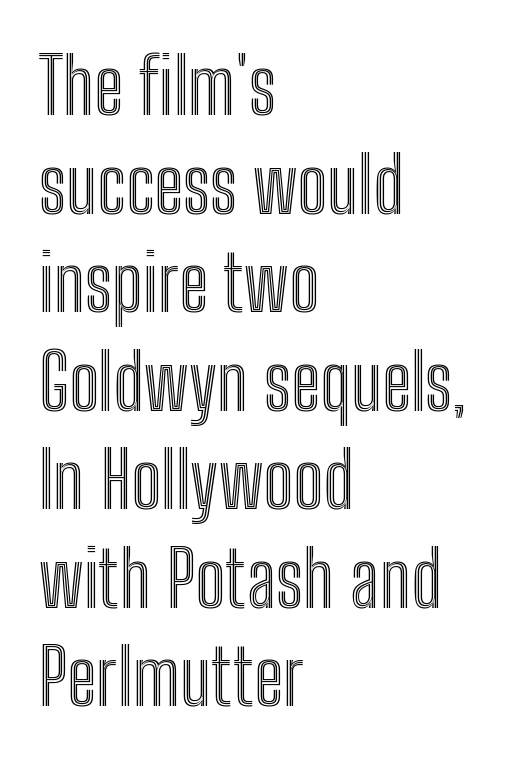
{"italic": "no", "width": "condensed", "x_height": "medium", "monospaced": "no", "underline": "no", "align": "left", "line_spacing": "normal", "line_spacing_ratio": 1.28, "letter_spacing": "normal", "letter_spacing_em": 0.0, "glyph_px": 77}
